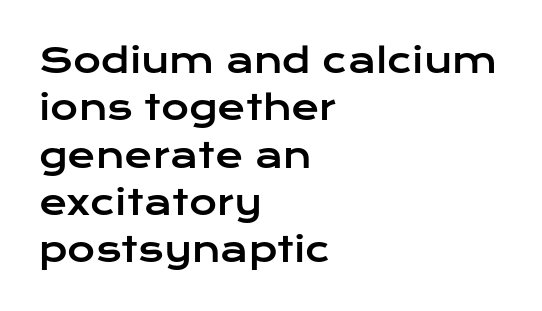
{"serif": "no", "italic": "no", "width": "wide", "stroke_contrast": "low", "x_height": "medium", "monospaced": "no", "underline": "no", "align": "left", "line_spacing": "normal", "line_spacing_ratio": 1.39, "letter_spacing": "normal", "letter_spacing_em": 0.0, "glyph_px": 34}
